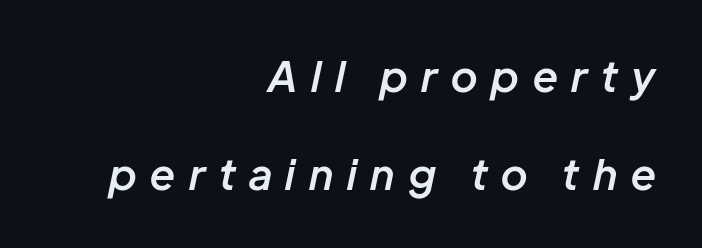
The image shows 42 px semibold type, italic (leaning right); set right-aligned, loose line spacing (2.34x), unusually wide letter spacing (+0.33 em), not underlined; low stroke contrast and a medium x-height.
